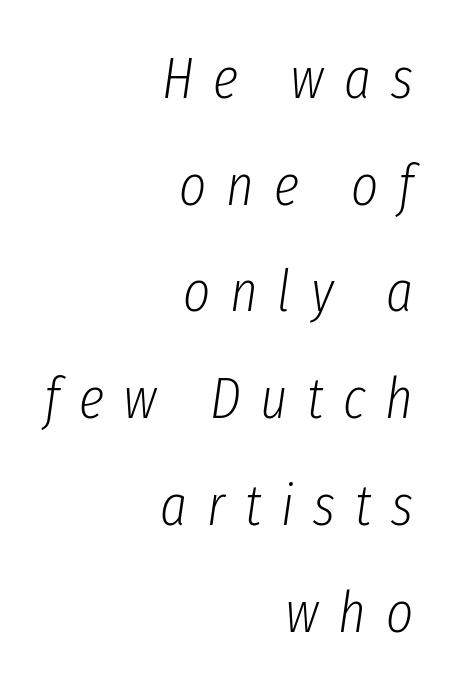
{"italic": "yes", "lean": "right", "slant_degrees": 8, "bold": "no", "weight": "light", "width": "condensed", "stroke_contrast": "low", "x_height": "medium", "monospaced": "no", "underline": "no", "align": "right", "line_spacing_ratio": 1.84, "letter_spacing": "wide", "letter_spacing_em": 0.34, "glyph_px": 58}
